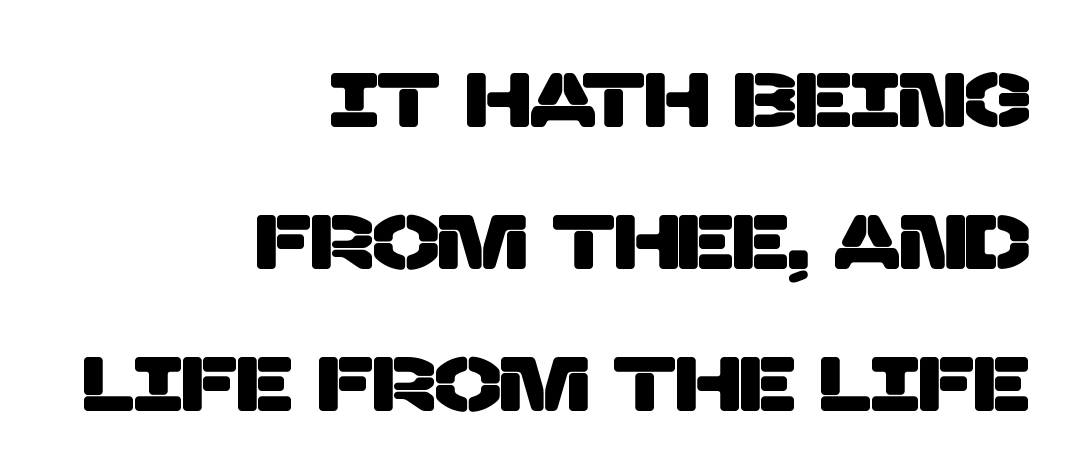
The image shows 78 px sans-serif type; set right-aligned, line spacing 1.82x, normal letter spacing, not underlined; low stroke contrast and a large x-height.
